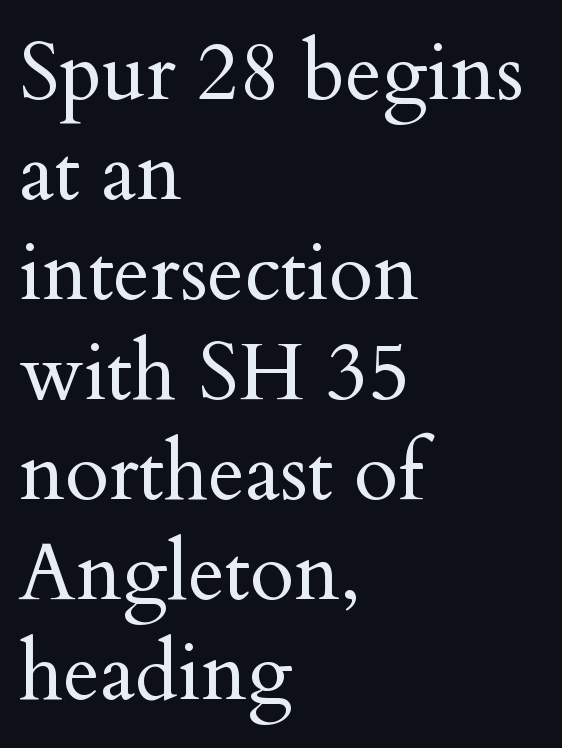
Q: Is the text bold? A: No.
Q: Is the text italic (slanted)? A: No, it is upright.
Q: Is the typeface a serif or a sans-serif typeface? A: Serif.
Q: Is the text underlined? A: No.
Q: How is the paragraph aligned? A: Left-aligned.
Q: Is the spacing between letters normal or unusually wide? A: Normal.
Q: Is the spacing between lines tight, normal or loose? A: Normal.
Q: Width (condensed, normal, or wide)? A: Normal.
Q: Stroke contrast? A: Medium.
Q: x-height? A: Small.
Q: Monospaced? A: No.
